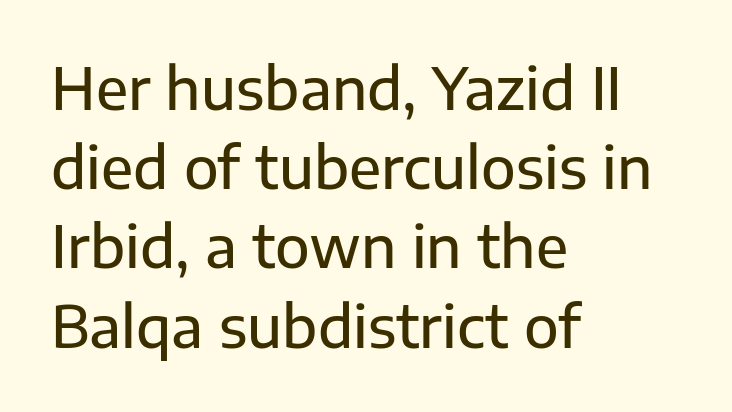
Q: Is the text italic (slanted)? A: No, it is upright.
Q: Is the typeface a serif or a sans-serif typeface? A: Sans-serif.
Q: Is the text underlined? A: No.
Q: How is the paragraph aligned? A: Left-aligned.
Q: Is the spacing between letters normal or unusually wide? A: Normal.
Q: Is the spacing between lines tight, normal or loose? A: Normal.
Q: Width (condensed, normal, or wide)? A: Normal.
Q: Stroke contrast? A: Low.
Q: x-height? A: Medium.
Q: Monospaced? A: No.
